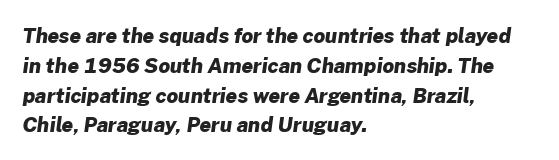
{"bold": "yes", "underline": "no", "align": "left", "line_spacing": "normal", "line_spacing_ratio": 1.49, "letter_spacing": "normal", "letter_spacing_em": 0.0, "glyph_px": 20}
